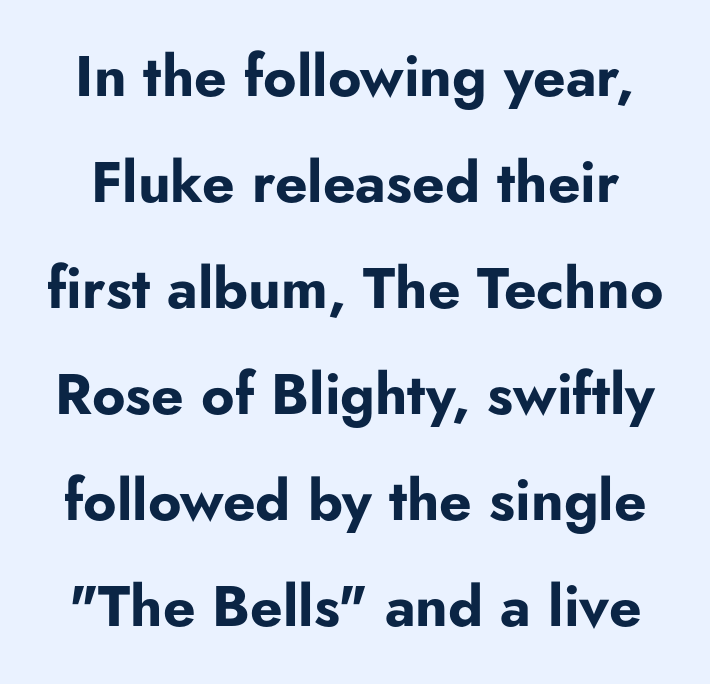
The image shows 57 px bold sans-serif type, upright; set line spacing 1.86x, normal letter spacing, not underlined; low stroke contrast and a small x-height.
